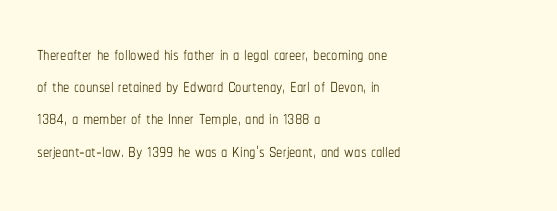
These lines keep a tight, regular rhythm from letter to letter. This sample is left-justified, so line endings fall wherever the words run out. The space between consecutive lines is moderate. Do the letters lean? They stand straight. The passage shown is not underscored anywhere. Stems and bowls with no extra thickness — not bold.
